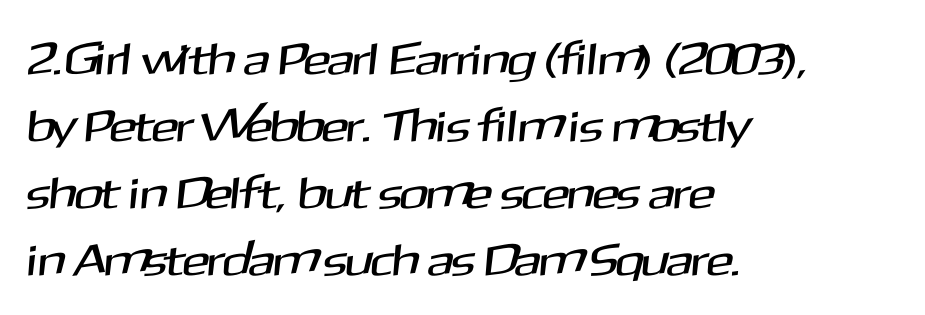
{"serif": "no", "width": "normal", "stroke_contrast": "medium", "x_height": "medium", "monospaced": "no", "underline": "no", "align": "left", "line_spacing": "normal", "line_spacing_ratio": 1.49, "letter_spacing": "normal", "letter_spacing_em": 0.0, "glyph_px": 45}
